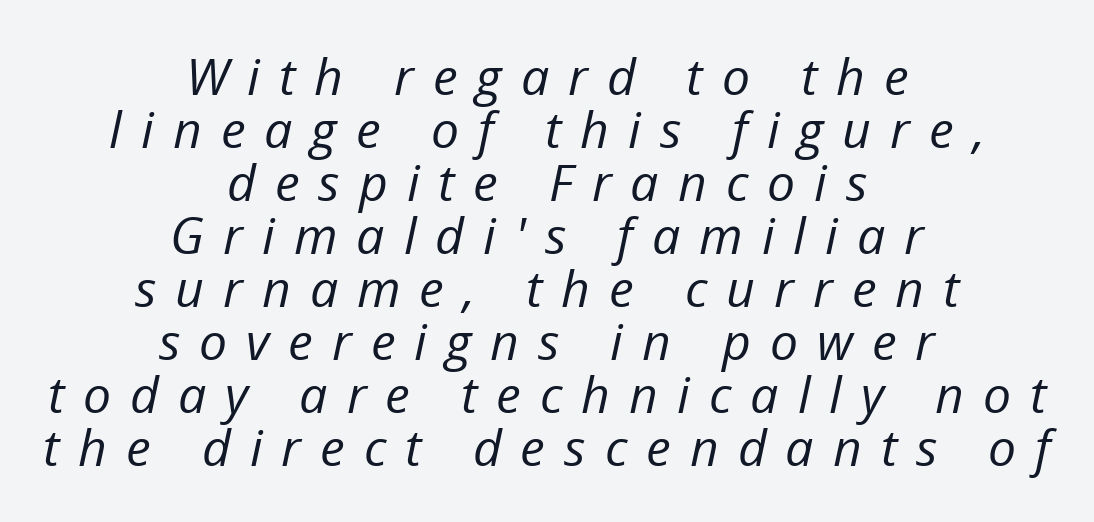
The image shows 50 px regular-weight type, italic (leaning right); set centered, tight line spacing (1.06x), unusually wide letter spacing (+0.38 em), not underlined; low stroke contrast and a medium x-height.
